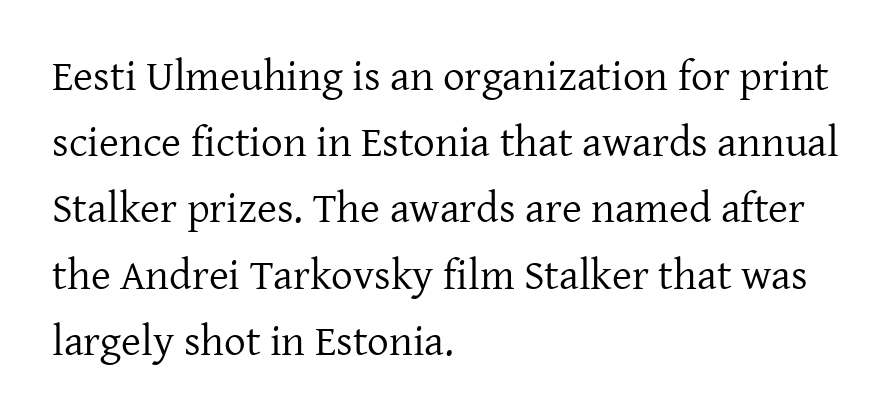
Caption: multi-line text, flush left, ragged right. Is there much room between lines? A standard amount, neither cramped nor airy. A roman cut, with each character standing at attention. How are the letters spaced? Ordinarily, with no added tracking.
